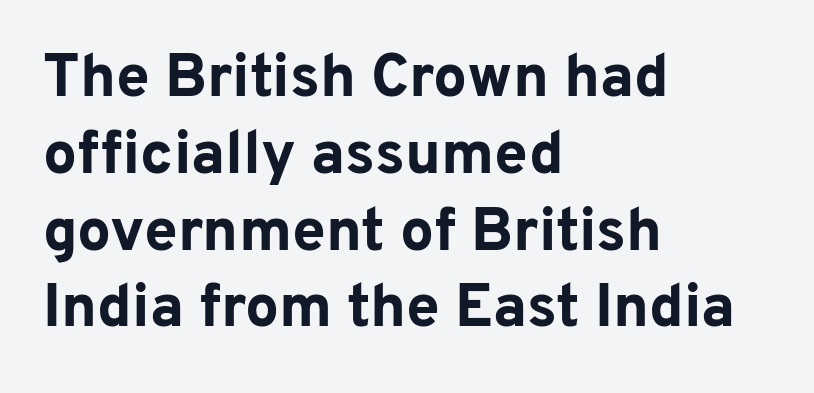
The image shows 60 px bold sans-serif type, upright; set left-aligned, normal line spacing (1.28x), normal letter spacing, not underlined; low stroke contrast and a medium x-height.
